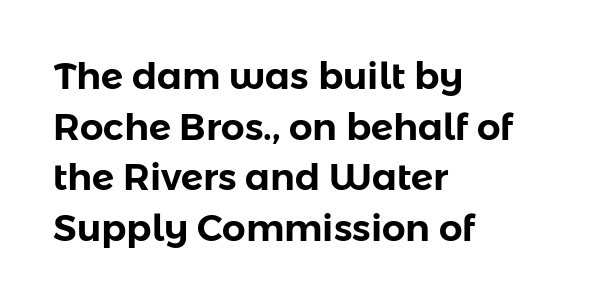
Q: Is the text italic (slanted)? A: No, it is upright.
Q: Is the typeface a serif or a sans-serif typeface? A: Sans-serif.
Q: Is the text underlined? A: No.
Q: How is the paragraph aligned? A: Left-aligned.
Q: Is the spacing between letters normal or unusually wide? A: Normal.
Q: Is the spacing between lines tight, normal or loose? A: Normal.
Q: Width (condensed, normal, or wide)? A: Normal.
Q: Stroke contrast? A: Low.
Q: x-height? A: Medium.
Q: Monospaced? A: No.
